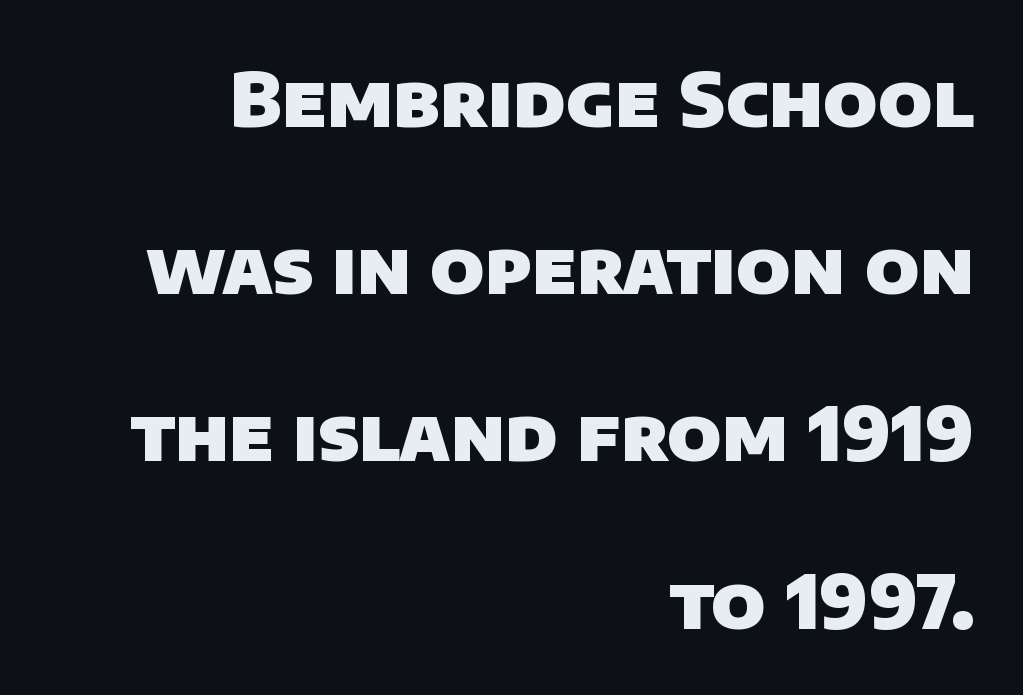
Q: Is the text bold? A: Yes.
Q: Is the typeface a serif or a sans-serif typeface? A: Sans-serif.
Q: Is the text underlined? A: No.
Q: How is the paragraph aligned? A: Right-aligned.
Q: Is the spacing between letters normal or unusually wide? A: Normal.
Q: Is the spacing between lines tight, normal or loose? A: Loose.
Q: Width (condensed, normal, or wide)? A: Normal.
Q: Stroke contrast? A: Low.
Q: x-height? A: Large.
Q: Monospaced? A: No.
